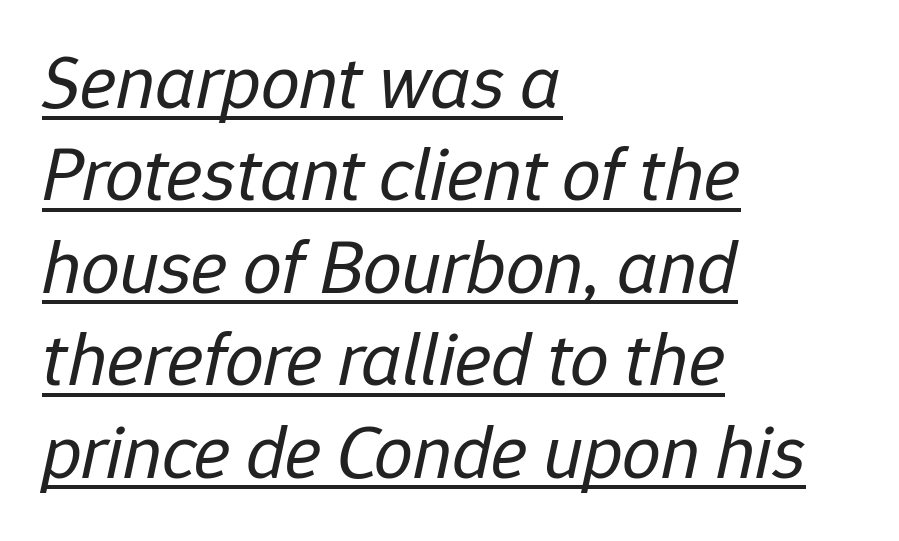
Q: Is the text bold? A: No.
Q: Is the text italic (slanted)? A: Yes, it leans right by about 12 degrees.
Q: Is the text underlined? A: Yes.
Q: How is the paragraph aligned? A: Left-aligned.
Q: Is the spacing between letters normal or unusually wide? A: Normal.
Q: Width (condensed, normal, or wide)? A: Normal.
Q: Stroke contrast? A: Low.
Q: x-height? A: Medium.
Q: Monospaced? A: No.
